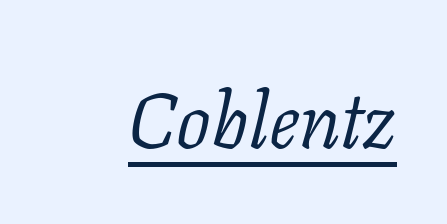
{"serif": "yes", "italic": "yes", "lean": "right", "slant_degrees": 11, "bold": "no", "weight": "light", "width": "normal", "stroke_contrast": "low", "x_height": "medium", "monospaced": "no", "underline": "yes", "letter_spacing": "normal", "letter_spacing_em": 0.0, "glyph_px": 77}
